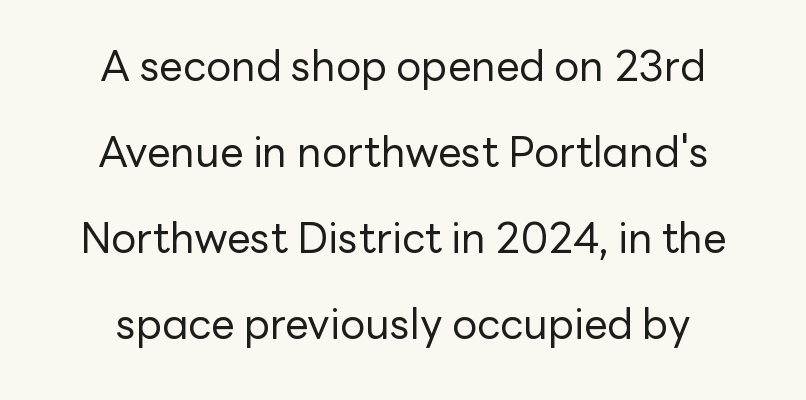
{"serif": "no", "italic": "no", "bold": "no", "weight": "regular", "width": "normal", "stroke_contrast": "low", "x_height": "medium", "monospaced": "no", "underline": "no", "line_spacing": "loose", "line_spacing_ratio": 2.05, "letter_spacing": "normal", "letter_spacing_em": 0.0, "glyph_px": 42}
